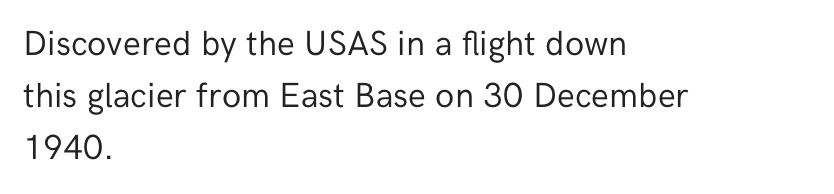
Q: Is the text bold? A: No.
Q: Is the text italic (slanted)? A: No, it is upright.
Q: Is the typeface a serif or a sans-serif typeface? A: Sans-serif.
Q: Is the text underlined? A: No.
Q: How is the paragraph aligned? A: Left-aligned.
Q: Is the spacing between letters normal or unusually wide? A: Normal.
Q: Is the spacing between lines tight, normal or loose? A: Normal.
Q: Width (condensed, normal, or wide)? A: Normal.
Q: Stroke contrast? A: Low.
Q: x-height? A: Medium.
Q: Monospaced? A: No.
